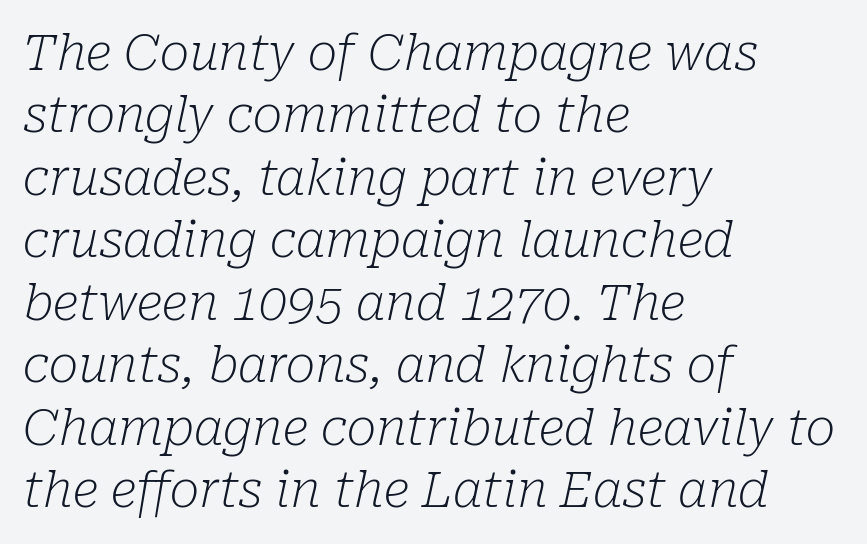
The image shows 50 px light serif type, italic (leaning right); set left-aligned, normal line spacing (1.25x), normal letter spacing, not underlined; low stroke contrast and a medium x-height.
